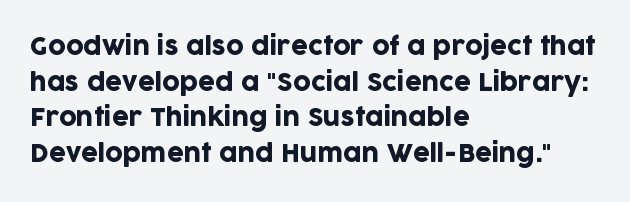
The image shows 24 px text type, upright; set left-aligned, normal line spacing (1.48x), normal letter spacing, not underlined.
